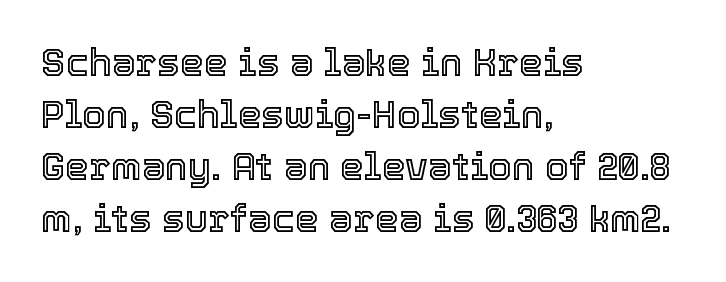
{"italic": "no", "width": "normal", "x_height": "medium", "monospaced": "no", "underline": "no", "align": "left", "line_spacing": "normal", "line_spacing_ratio": 1.37, "letter_spacing": "normal", "letter_spacing_em": 0.0, "glyph_px": 38}
